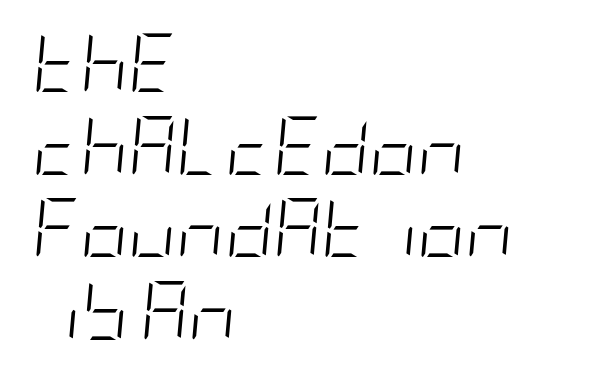
You could call the tracking neutral — neither tight nor loose. The specimen omits any rule beneath the text block's lines. The rows are spaced the way most documents space them. Posture: slanted.
